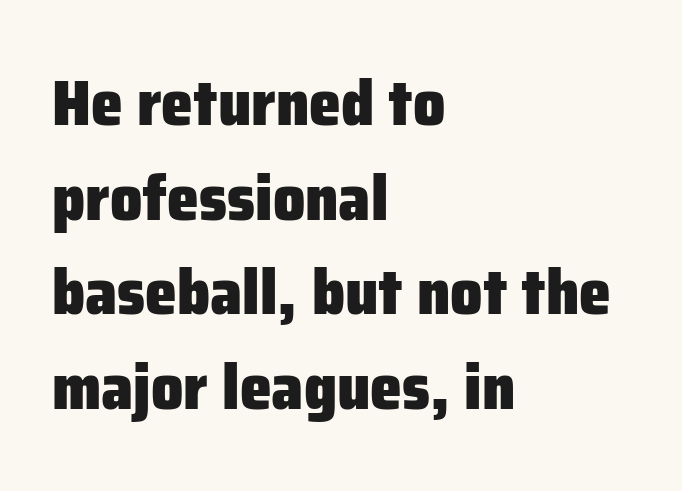
{"serif": "no", "italic": "no", "bold": "yes", "weight": "heavy", "width": "normal", "stroke_contrast": "low", "x_height": "medium", "monospaced": "no", "underline": "no", "align": "left", "line_spacing": "normal", "line_spacing_ratio": 1.48, "letter_spacing": "normal", "letter_spacing_em": 0.0, "glyph_px": 64}
